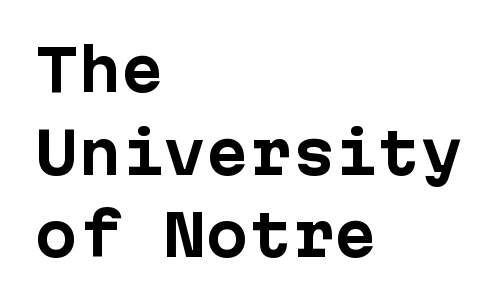
Quick note: underline off. Visually the block forms a straight wall on the left and a jagged coastline on the right. A typesetter would call this zero additional tracking. The vertical gap from one line to the next is medium.
